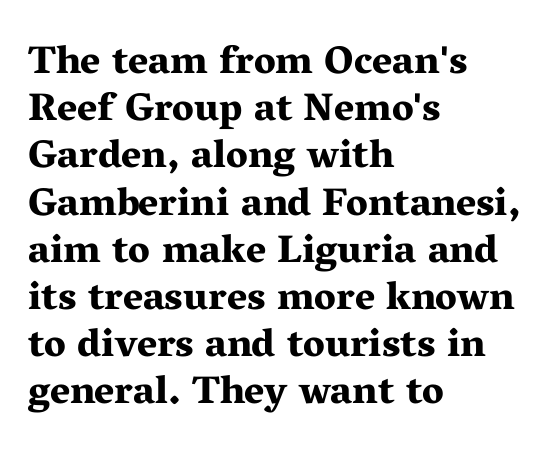
Q: Is the text bold? A: Yes.
Q: Is the text italic (slanted)? A: No, it is upright.
Q: Is the typeface a serif or a sans-serif typeface? A: Serif.
Q: Is the text underlined? A: No.
Q: How is the paragraph aligned? A: Left-aligned.
Q: Is the spacing between letters normal or unusually wide? A: Normal.
Q: Width (condensed, normal, or wide)? A: Wide.
Q: Stroke contrast? A: Medium.
Q: x-height? A: Medium.
Q: Monospaced? A: No.
